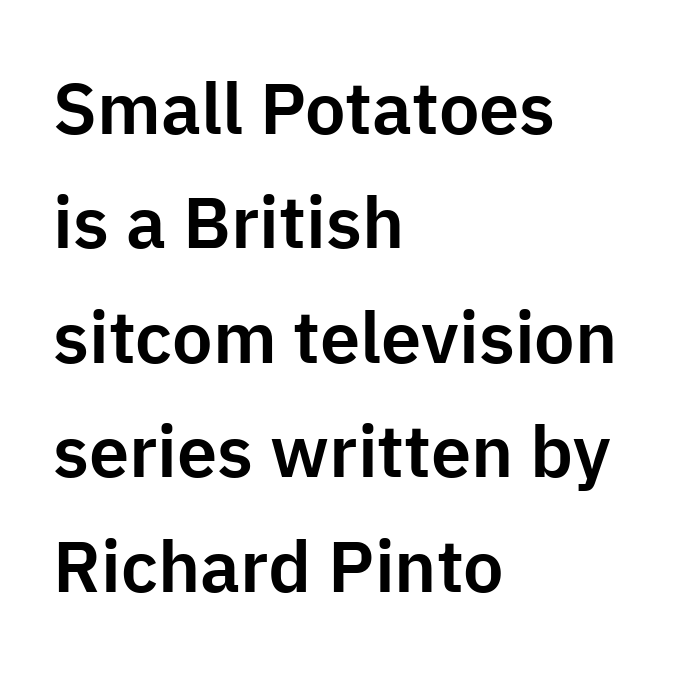
The image shows 72 px sans-serif type, upright; set left-aligned, normal line spacing (1.59x), normal letter spacing, not underlined; low stroke contrast and a medium x-height.
